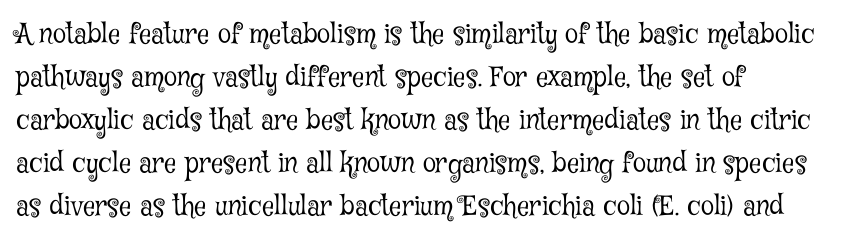
Q: Is the text bold? A: No.
Q: Is the text italic (slanted)? A: No, it is upright.
Q: Is the text underlined? A: No.
Q: How is the paragraph aligned? A: Left-aligned.
Q: Is the spacing between letters normal or unusually wide? A: Normal.
Q: Is the spacing between lines tight, normal or loose? A: Normal.
